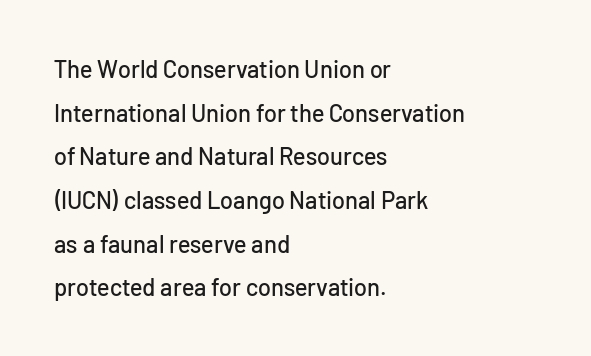
Q: Is the text italic (slanted)? A: No, it is upright.
Q: Is the text underlined? A: No.
Q: How is the paragraph aligned? A: Left-aligned.
Q: Is the spacing between letters normal or unusually wide? A: Normal.
